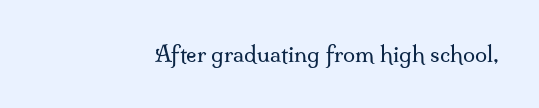
{"italic": "no", "bold": "no", "underline": "no", "align": "right", "letter_spacing": "normal", "letter_spacing_em": 0.0, "glyph_px": 22}
